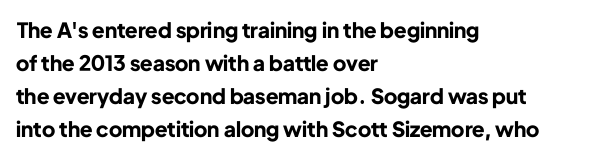
{"italic": "no", "bold": "yes", "underline": "no", "align": "left", "line_spacing": "normal", "line_spacing_ratio": 1.57, "letter_spacing": "normal", "letter_spacing_em": 0.0, "glyph_px": 21}
